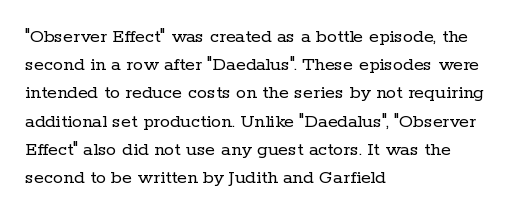
Nobody drew a line under any word here. When letters stand straight like this, we call the style roman or upright. The lines sit at an ordinary, default distance from one another. Summary of weight: not heavy and not bold.
